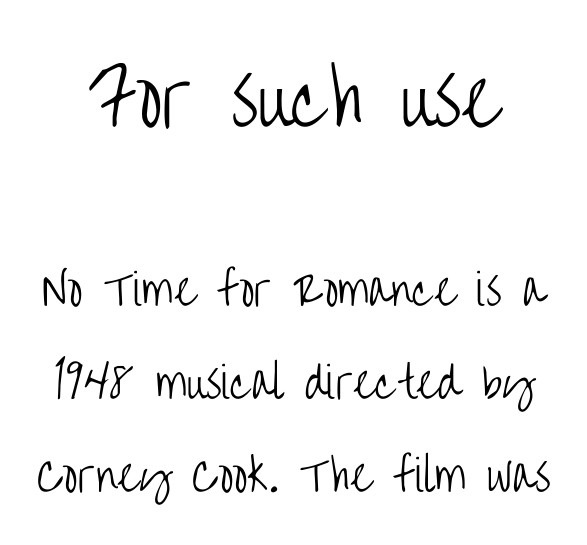
The image shows 75 px light, condensed sans-serif type, upright; set loose line spacing (2.17x), normal letter spacing, not underlined; the first (top) block is 1.74x larger; low stroke contrast and a large x-height.
